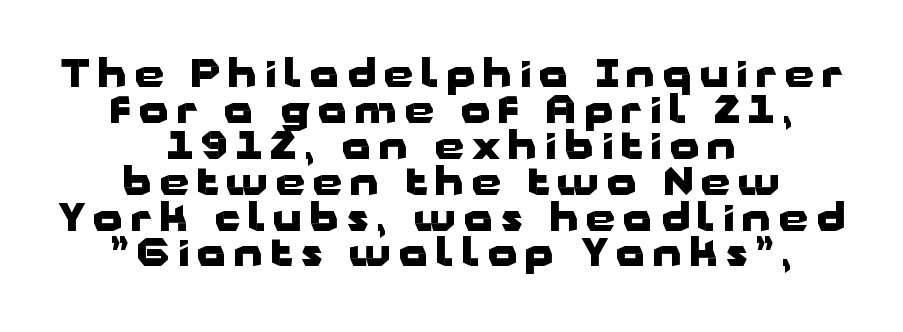
The image shows 37 px heavy, wide sans-serif type, upright; set centered, tight line spacing (0.97x), unusually wide letter spacing (+0.22 em), not underlined; low stroke contrast and a medium x-height.
